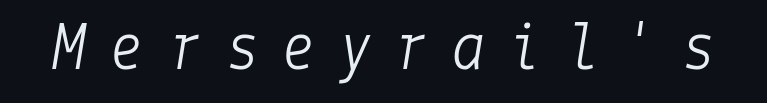
Q: Is the text bold? A: No.
Q: Is the text italic (slanted)? A: Yes, it leans right by about 9 degrees.
Q: Is the text underlined? A: No.
Q: Is the spacing between letters normal or unusually wide? A: Unusually wide.
Q: Width (condensed, normal, or wide)? A: Normal.
Q: Stroke contrast? A: Low.
Q: x-height? A: Medium.
